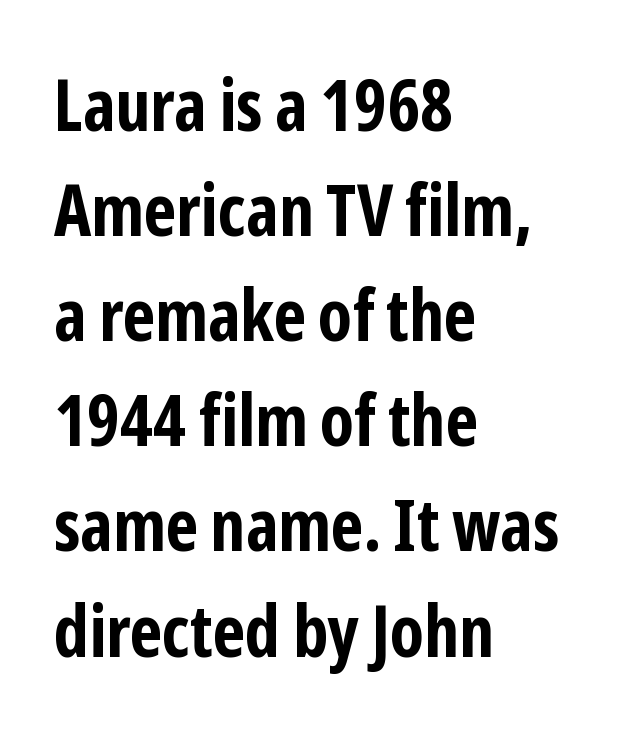
These lines are rendered in a variable-pitch font. Is there much room between lines? A standard amount, neither cramped nor airy. The letters sit at their default tracking, neither squeezed nor spread. To sum up the face: it is a sans, with no serifs. Weight check: bold — yes, fully. Italic? Not at all — the glyphs are vertical.
